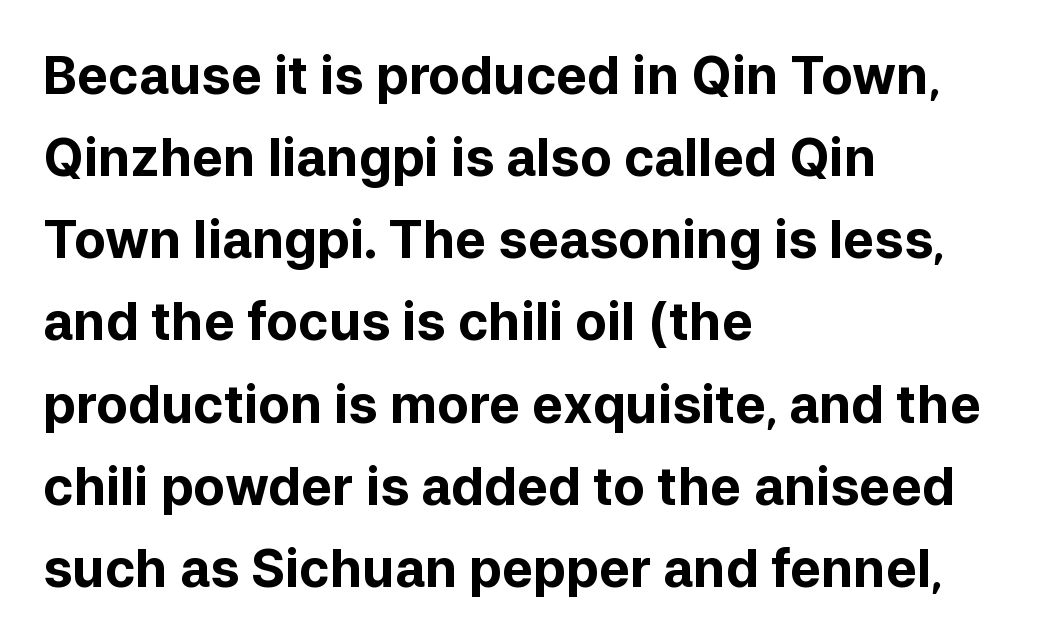
It's the straight-up-and-down kind of type. These lines are set flush left with a ragged right edge. The face used here is proportionally spaced, like ordinary book or web type. Compared with an ordinary text face, these strokes are far heavier — a full bold. Does the leading feel generous? No, just average.
